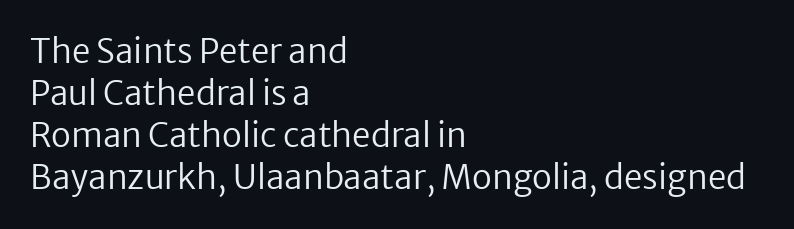
{"serif": "no", "italic": "no", "bold": "no", "weight": "regular", "width": "normal", "stroke_contrast": "low", "x_height": "medium", "monospaced": "no", "underline": "no", "align": "left", "line_spacing": "normal", "line_spacing_ratio": 1.27, "letter_spacing": "normal", "letter_spacing_em": 0.0, "glyph_px": 33}
